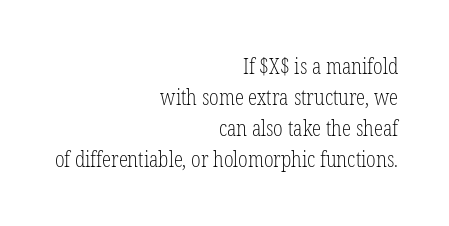
Q: Is the text bold? A: No.
Q: Is the text italic (slanted)? A: No, it is upright.
Q: Is the text underlined? A: No.
Q: How is the paragraph aligned? A: Right-aligned.
Q: Is the spacing between letters normal or unusually wide? A: Normal.
Q: Is the spacing between lines tight, normal or loose? A: Normal.
